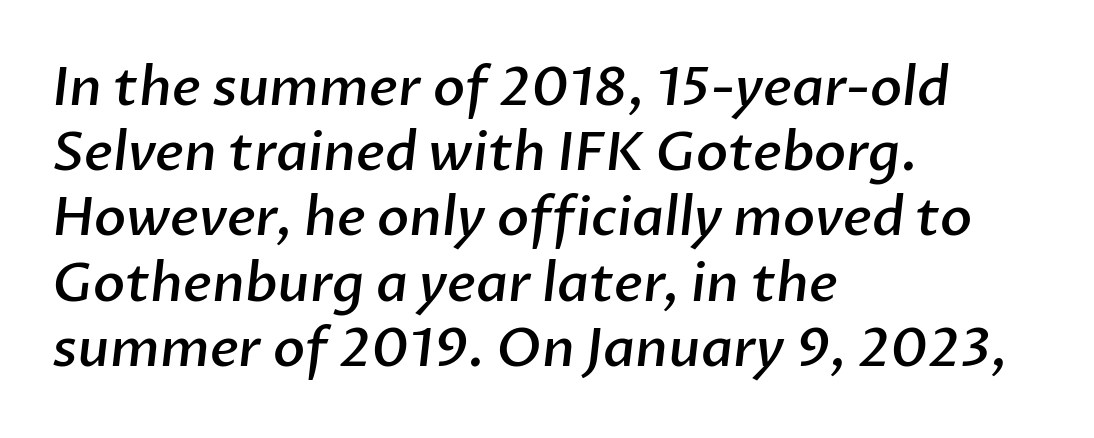
{"serif": "no", "bold": "semi", "weight": "semibold", "width": "normal", "stroke_contrast": "low", "x_height": "medium", "monospaced": "no", "underline": "no", "align": "left", "line_spacing_ratio": 1.23, "letter_spacing": "normal", "letter_spacing_em": 0.0, "glyph_px": 53}
